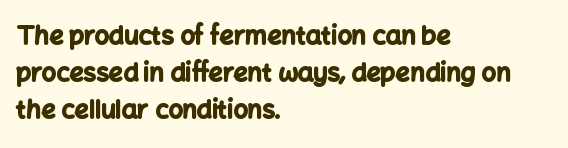
Q: Is the text bold? A: Yes.
Q: Is the text italic (slanted)? A: No, it is upright.
Q: Is the text underlined? A: No.
Q: How is the paragraph aligned? A: Left-aligned.
Q: Is the spacing between letters normal or unusually wide? A: Normal.
Q: Is the spacing between lines tight, normal or loose? A: Normal.
